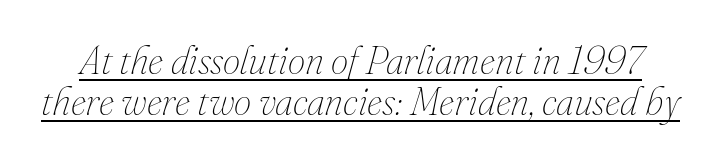
{"italic": "yes", "lean": "right", "slant_degrees": 16, "bold": "no", "weight": "thin", "width": "normal", "stroke_contrast": "medium", "x_height": "small", "monospaced": "no", "underline": "yes", "line_spacing": "tight", "line_spacing_ratio": 1.05, "letter_spacing": "normal", "letter_spacing_em": 0.0, "glyph_px": 39}
